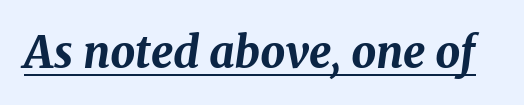
Is this a fixed-width face? No — the glyphs have proportional, varying widths. Observe the ordinary spacing: letters are neighbours, not strangers. Observe the lean: these are italic letterforms. You can see a thin bar hugging the bottom of the glyphs. The typesetting leans heavy: a genuine bold.
